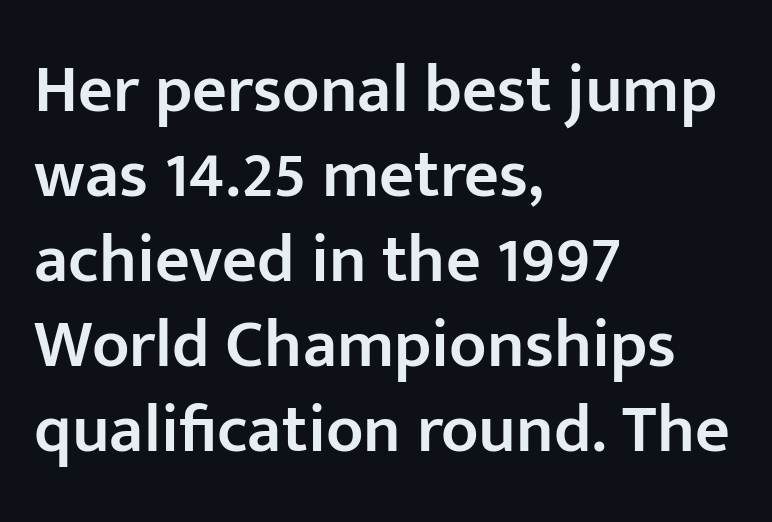
Q: Is the text bold? A: Semi-bold.
Q: Is the text italic (slanted)? A: No, it is upright.
Q: Is the typeface a serif or a sans-serif typeface? A: Sans-serif.
Q: Is the text underlined? A: No.
Q: How is the paragraph aligned? A: Left-aligned.
Q: Is the spacing between letters normal or unusually wide? A: Normal.
Q: Is the spacing between lines tight, normal or loose? A: Normal.
Q: Width (condensed, normal, or wide)? A: Normal.
Q: Stroke contrast? A: Low.
Q: x-height? A: Medium.
Q: Monospaced? A: No.
